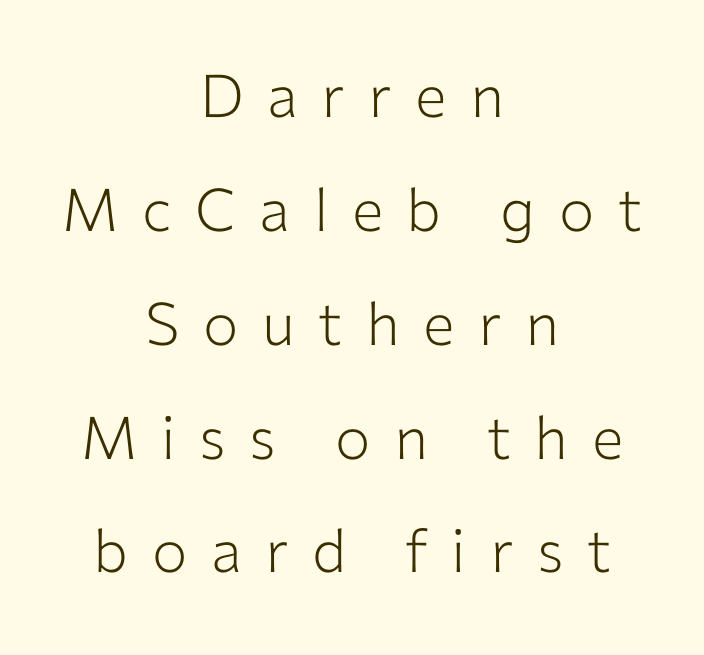
The image shows 59 px light sans-serif type, upright; set centered, loose line spacing (1.93x), unusually wide letter spacing (+0.4 em), not underlined; low stroke contrast and a medium x-height.
